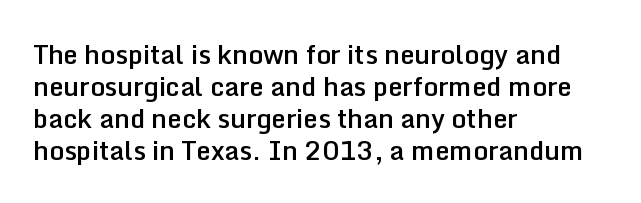
{"italic": "no", "bold": "semi", "underline": "no", "align": "left", "line_spacing_ratio": 1.23, "letter_spacing": "normal", "letter_spacing_em": 0.0, "glyph_px": 26}
